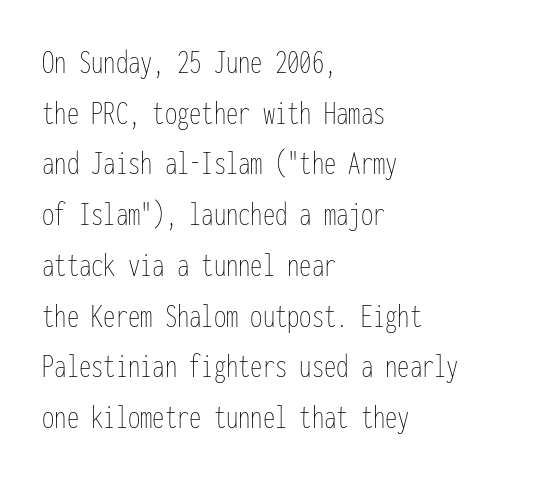
{"italic": "no", "bold": "no", "weight": "thin", "width": "condensed", "stroke_contrast": "low", "x_height": "medium", "monospaced": "yes", "underline": "no", "align": "left", "line_spacing": "normal", "line_spacing_ratio": 1.45, "letter_spacing": "normal", "letter_spacing_em": 0.0, "glyph_px": 35}
